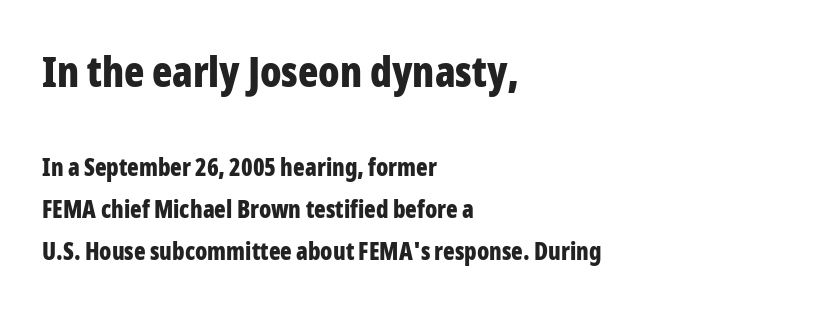
{"serif": "no", "italic": "no", "bold": "yes", "weight": "bold", "width": "condensed", "stroke_contrast": "low", "x_height": "medium", "monospaced": "no", "underline": "no", "align": "left", "line_spacing_ratio": 1.76, "letter_spacing": "normal", "letter_spacing_em": 0.0, "larger_block": "first", "size_ratio": 1.75, "glyph_px": 42}
